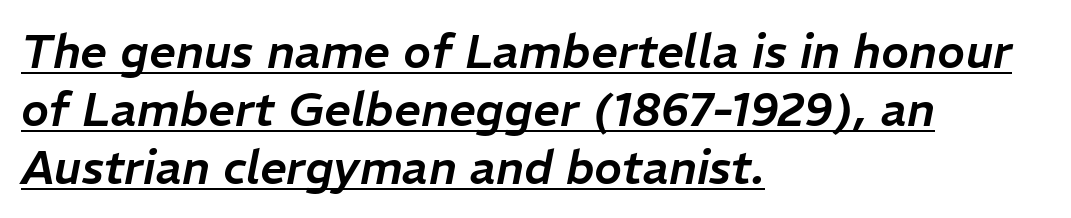
Q: Is the text italic (slanted)? A: Yes, it leans right by about 11 degrees.
Q: Is the text underlined? A: Yes.
Q: How is the paragraph aligned? A: Left-aligned.
Q: Is the spacing between letters normal or unusually wide? A: Normal.
Q: Width (condensed, normal, or wide)? A: Normal.
Q: Stroke contrast? A: Low.
Q: x-height? A: Medium.
Q: Monospaced? A: No.
